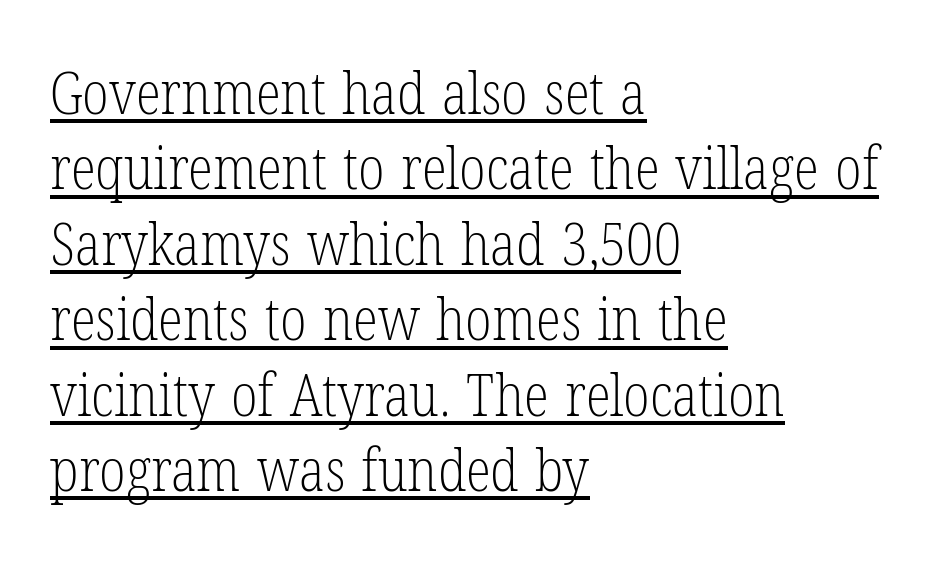
{"serif": "yes", "italic": "no", "bold": "no", "weight": "light", "width": "condensed", "stroke_contrast": "low", "x_height": "medium", "monospaced": "no", "underline": "yes", "align": "left", "line_spacing": "normal", "line_spacing_ratio": 1.3, "letter_spacing": "normal", "letter_spacing_em": 0.0, "glyph_px": 58}
